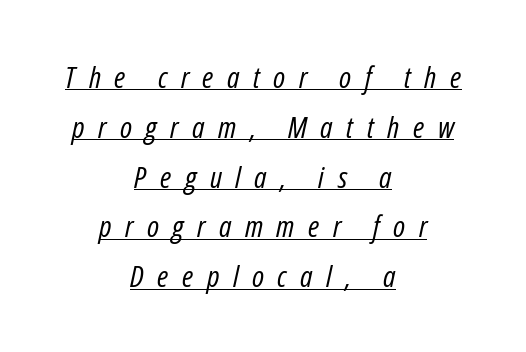
{"italic": "yes", "lean": "right", "slant_degrees": 12, "bold": "no", "weight": "regular", "width": "condensed", "stroke_contrast": "low", "x_height": "medium", "monospaced": "no", "underline": "yes", "align": "center", "line_spacing": "normal", "line_spacing_ratio": 1.66, "letter_spacing": "wide", "letter_spacing_em": 0.45, "glyph_px": 30}
